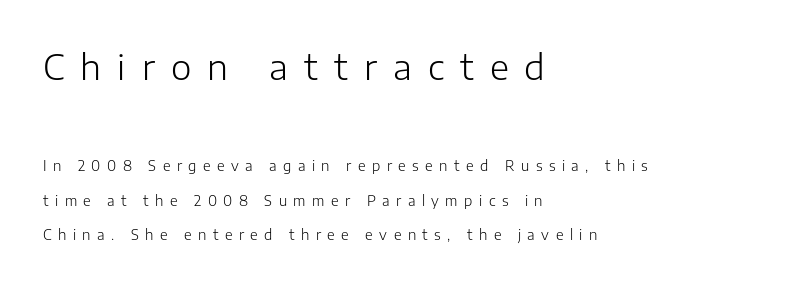
Is the type heavy? It reads as light-to-regular instead. The setting favours the left margin, as ordinary paragraphs usually do. Substantial extra tracking has been applied to these lines. The more generous point size was reserved for the upper chunk.
